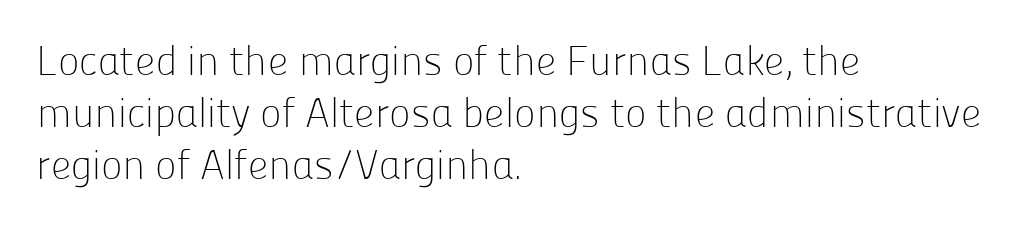
{"serif": "no", "italic": "no", "bold": "no", "weight": "light", "width": "normal", "stroke_contrast": "low", "x_height": "medium", "monospaced": "no", "underline": "no", "align": "left", "line_spacing": "normal", "line_spacing_ratio": 1.27, "letter_spacing": "normal", "letter_spacing_em": 0.0, "glyph_px": 41}
